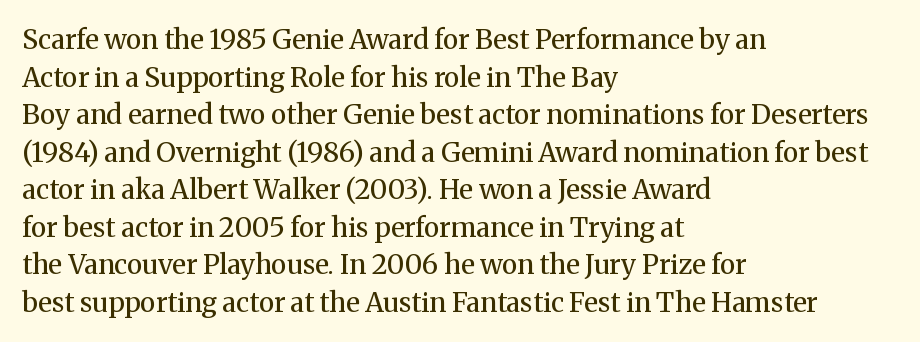
The image shows 27 px text type, upright; set left-aligned, normal line spacing (1.39x), normal letter spacing, not underlined.
